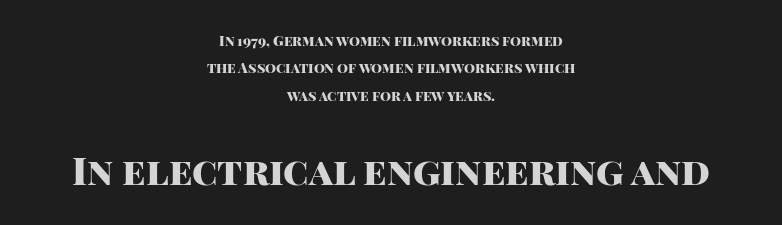
The lower block of text is set noticeably larger than the block above it. Glance below the letters and you will spot only blank space. This sample uses a sans-serif face. The line-height multiplier appears high, well above default. The passage is arranged like a title page — every line centered.
